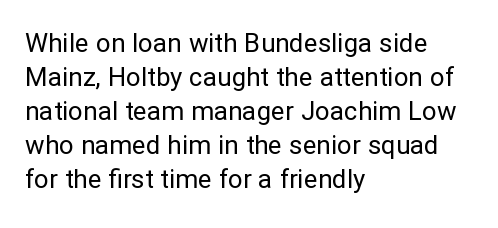
The image shows 26 px text type, upright; set left-aligned, normal line spacing (1.31x), normal letter spacing, not underlined.
